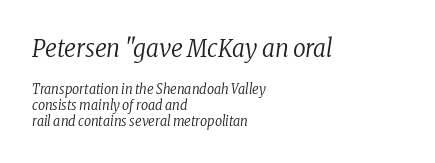
{"italic": "yes", "lean": "right", "slant_degrees": 8, "bold": "no", "underline": "no", "align": "left", "line_spacing": "tight", "line_spacing_ratio": 1.14, "letter_spacing": "normal", "letter_spacing_em": 0.0, "larger_block": "first", "size_ratio": 1.79, "glyph_px": 25}
